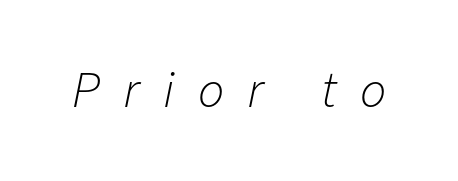
The image shows 52 px light type, italic (leaning right); set unusually wide letter spacing (+0.45 em), not underlined; low stroke contrast and a medium x-height.
